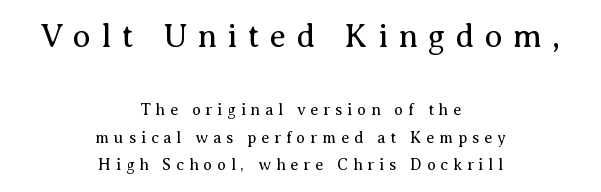
The image shows 33 px regular-weight serif type, upright; set centered, line spacing 1.72x, unusually wide letter spacing (+0.31 em), not underlined; the first (top) block is 2.06x larger; medium stroke contrast and a medium x-height.
